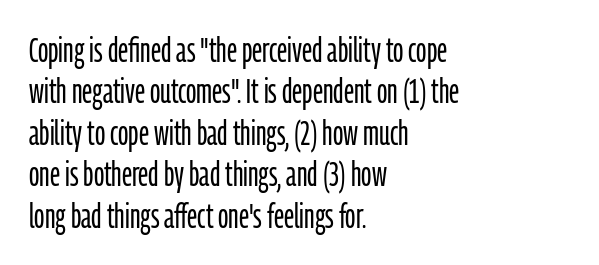
The image shows 34 px light, condensed sans-serif type, upright; set left-aligned, line spacing 1.22x, normal letter spacing, not underlined; low stroke contrast and a medium x-height.
